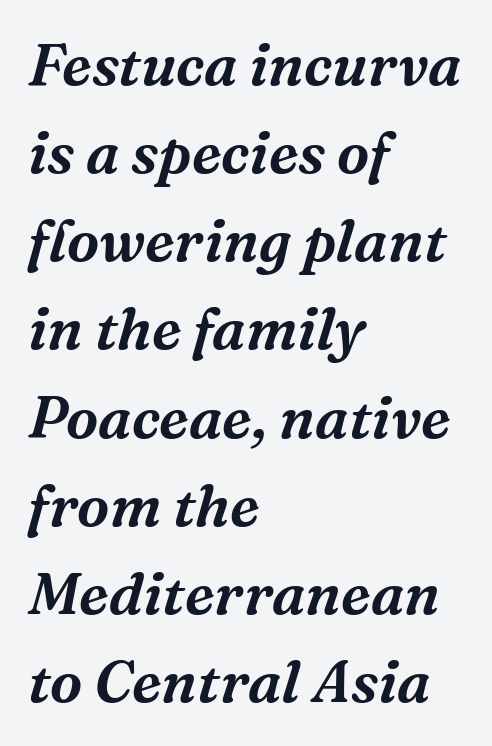
The image shows 58 px serif type, italic (leaning right); set left-aligned, normal line spacing (1.52x), normal letter spacing, not underlined; medium stroke contrast and a medium x-height.
